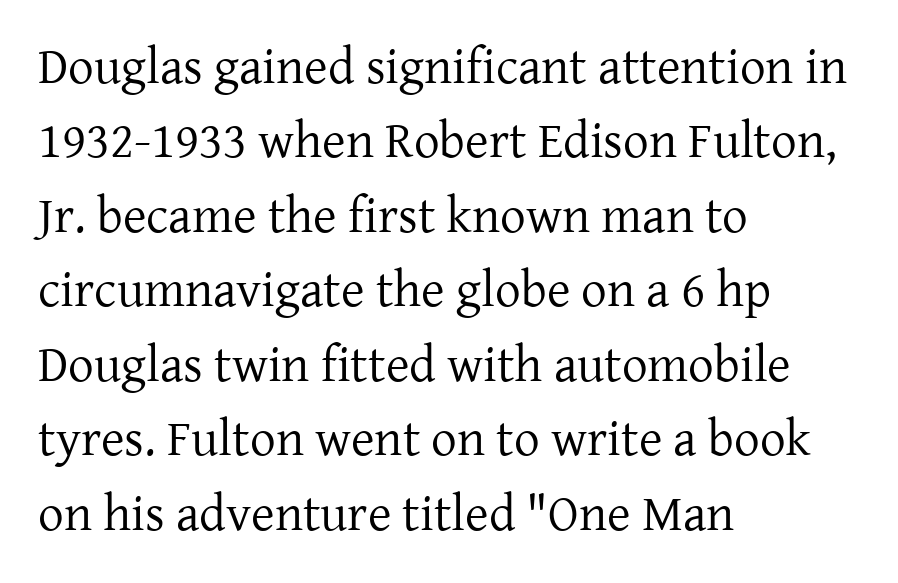
Q: Is the text bold? A: No.
Q: Is the text italic (slanted)? A: No, it is upright.
Q: Is the typeface a serif or a sans-serif typeface? A: Serif.
Q: Is the text underlined? A: No.
Q: How is the paragraph aligned? A: Left-aligned.
Q: Is the spacing between letters normal or unusually wide? A: Normal.
Q: Is the spacing between lines tight, normal or loose? A: Normal.
Q: Width (condensed, normal, or wide)? A: Normal.
Q: Stroke contrast? A: Low.
Q: x-height? A: Medium.
Q: Monospaced? A: No.
